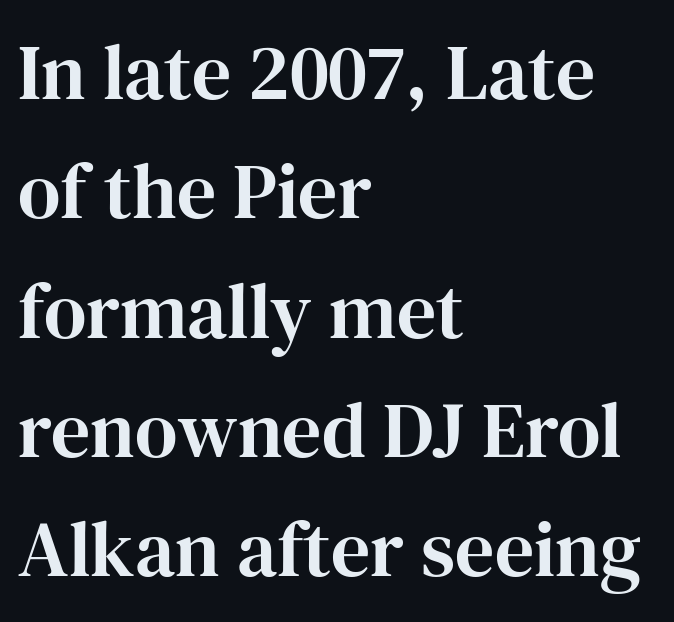
Just letters on the line, the space beneath them empty. Each letter keeps its own natural width here, so spacing adapts to shape. The designer went with a serif here, giving each stem small feet. No extra tracking has been applied to these lines. The paragraph shown leans on its left margin.
